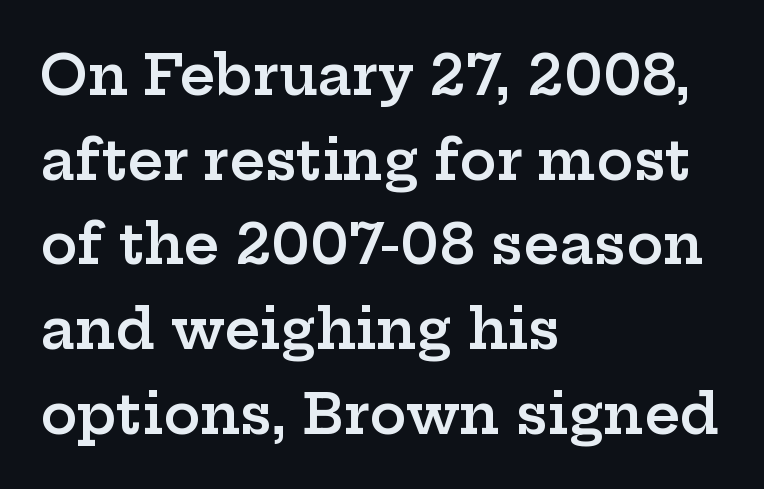
The image shows 55 px semibold, wide serif type, upright; set left-aligned, normal line spacing (1.54x), normal letter spacing, not underlined; low stroke contrast and a medium x-height.
